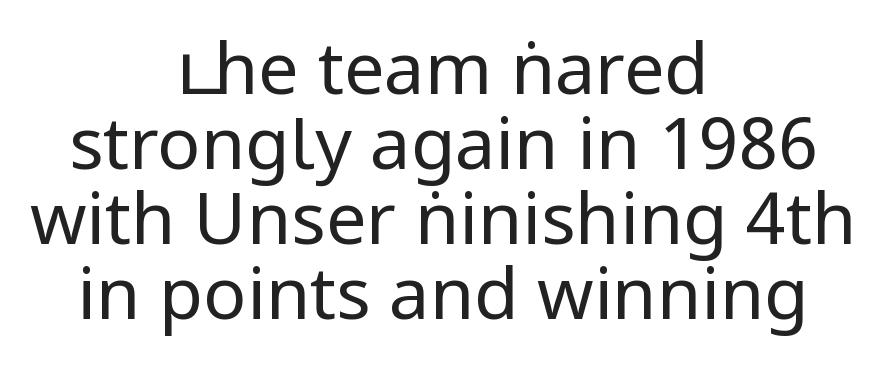
{"serif": "no", "italic": "no", "bold": "no", "weight": "regular", "width": "condensed", "stroke_contrast": "low", "x_height": "large", "monospaced": "no", "underline": "no", "align": "center", "line_spacing": "tight", "line_spacing_ratio": 1.04, "letter_spacing": "normal", "letter_spacing_em": 0.0, "glyph_px": 72}
